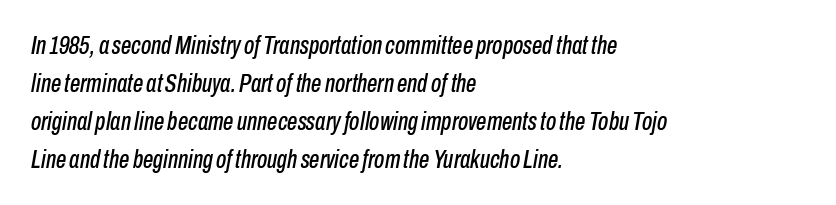
{"italic": "yes", "lean": "right", "slant_degrees": 10, "underline": "no", "align": "left", "line_spacing": "normal", "line_spacing_ratio": 1.46, "letter_spacing": "normal", "letter_spacing_em": 0.0, "glyph_px": 26}
